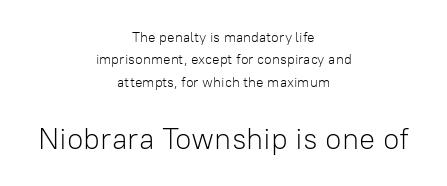
Just letters on the line, the space beneath them empty. The designer left line spacing at the default. Is the block centered? Yes — each line is placed symmetrically about the middle. In terms of letterform style, serifs are entirely absent. Note the varied advance widths — an 'i' is clearly narrower than an 'm'. Whoever set this made the second block the dominant, larger element.
